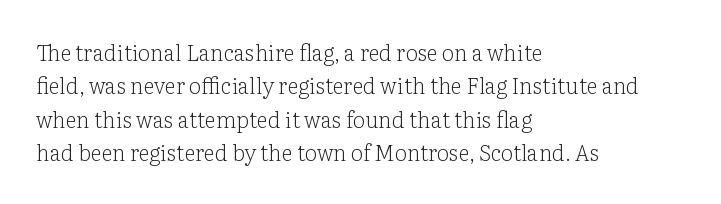
Q: Is the text bold? A: No.
Q: Is the text italic (slanted)? A: No, it is upright.
Q: Is the text underlined? A: No.
Q: How is the paragraph aligned? A: Left-aligned.
Q: Is the spacing between letters normal or unusually wide? A: Normal.
Q: Is the spacing between lines tight, normal or loose? A: Normal.
